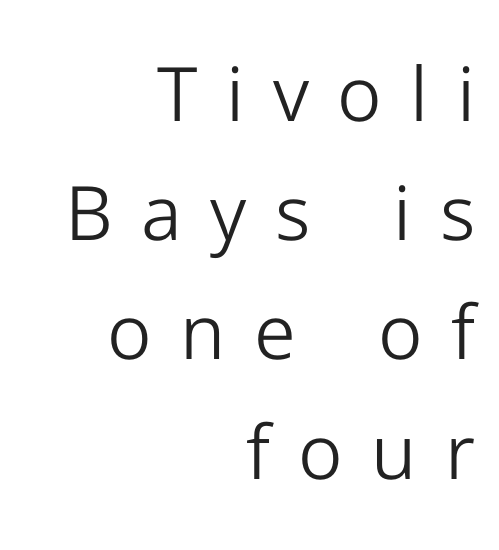
{"serif": "no", "italic": "no", "bold": "no", "weight": "light", "width": "normal", "stroke_contrast": "low", "x_height": "medium", "monospaced": "no", "underline": "no", "align": "right", "line_spacing": "normal", "line_spacing_ratio": 1.59, "letter_spacing": "wide", "letter_spacing_em": 0.38, "glyph_px": 75}
